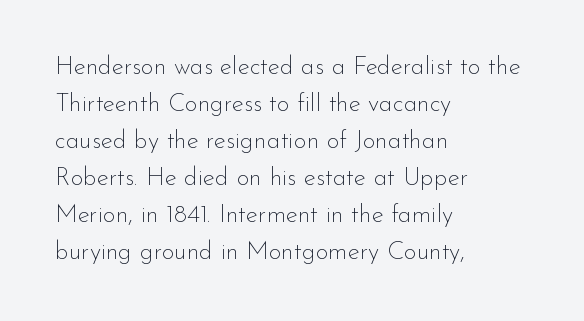
{"italic": "no", "bold": "no", "underline": "no", "align": "left", "line_spacing": "normal", "line_spacing_ratio": 1.48, "letter_spacing": "normal", "letter_spacing_em": 0.0, "glyph_px": 25}
